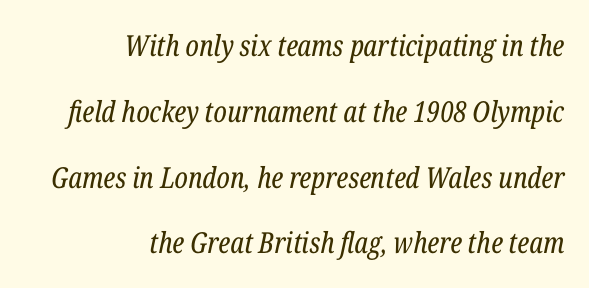
The image shows 29 px regular-weight, condensed serif type, italic (leaning right); set right-aligned, loose line spacing (2.27x), normal letter spacing, not underlined; low stroke contrast and a medium x-height.
